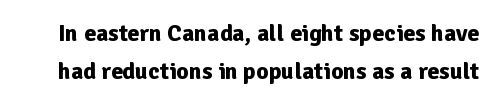
The image shows 24 px bold type, upright; set normal line spacing (1.59x), normal letter spacing, not underlined.
